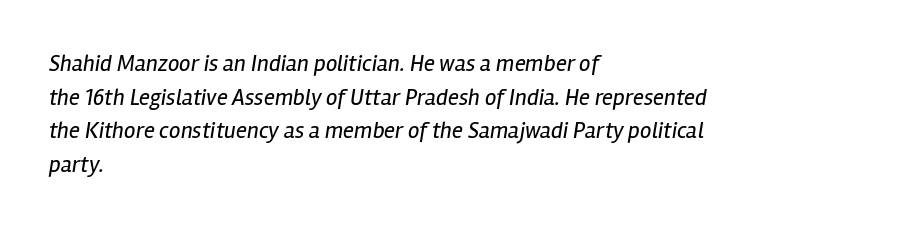
The image shows 23 px text type, italic (leaning right); set left-aligned, normal line spacing (1.46x), normal letter spacing, not underlined.
